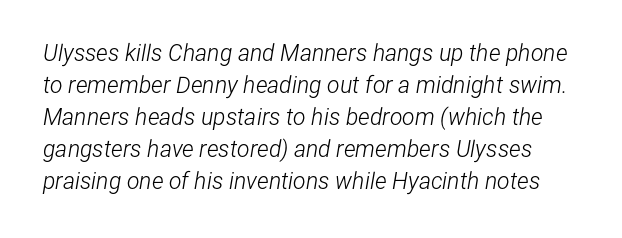
The image shows 23 px text type, italic (leaning right); set normal line spacing (1.39x), normal letter spacing, not underlined.
